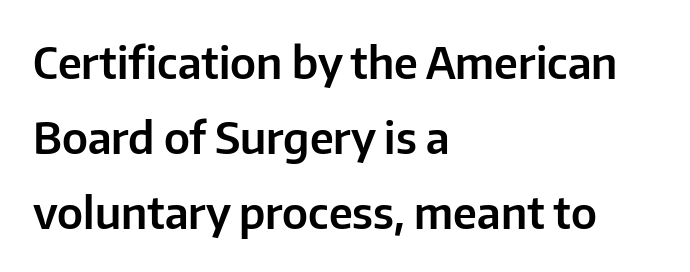
{"serif": "no", "italic": "no", "width": "normal", "stroke_contrast": "low", "x_height": "medium", "monospaced": "no", "underline": "no", "align": "left", "line_spacing": "normal", "line_spacing_ratio": 1.7, "letter_spacing": "normal", "letter_spacing_em": 0.0, "glyph_px": 44}
